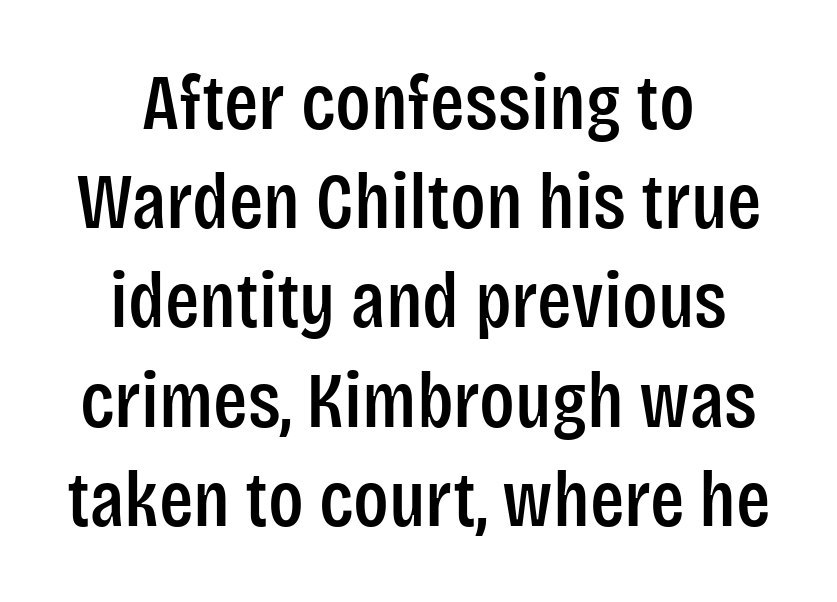
The image shows 80 px condensed sans-serif type, upright; set centered, line spacing 1.24x, normal letter spacing, not underlined; low stroke contrast and a large x-height.
